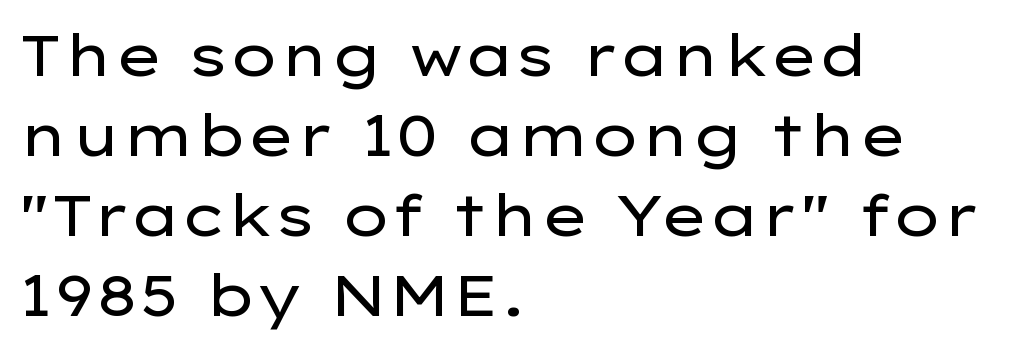
The image shows 58 px regular-weight, wide sans-serif type, upright; set left-aligned, normal line spacing (1.38x), normal letter spacing, not underlined; low stroke contrast and a medium x-height.
